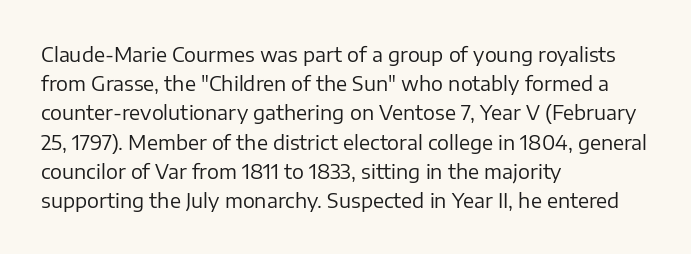
{"italic": "no", "bold": "no", "underline": "no", "align": "left", "line_spacing": "normal", "line_spacing_ratio": 1.46, "letter_spacing": "normal", "letter_spacing_em": 0.0, "glyph_px": 20}
